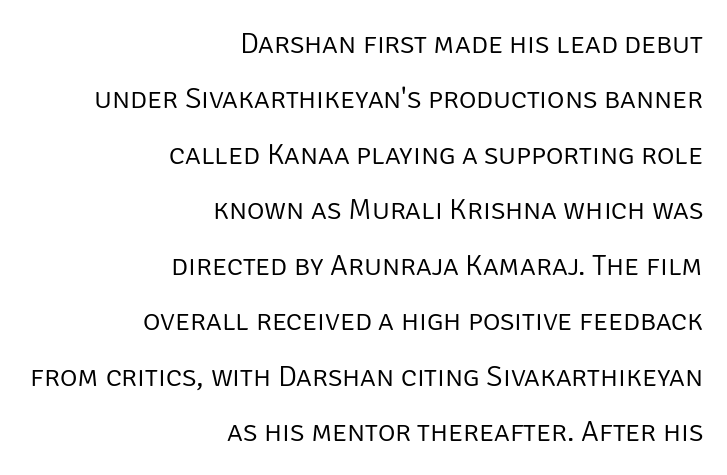
The letters stand upright; this is a roman face. Words appear dense and cohesive because spacing is normal. The passage shown is typed in a proportional face where columns would drift. Underlining? Definitely not there. Typographically, this falls in the sans-serif category. Line endings align vertically; line beginnings do not.
